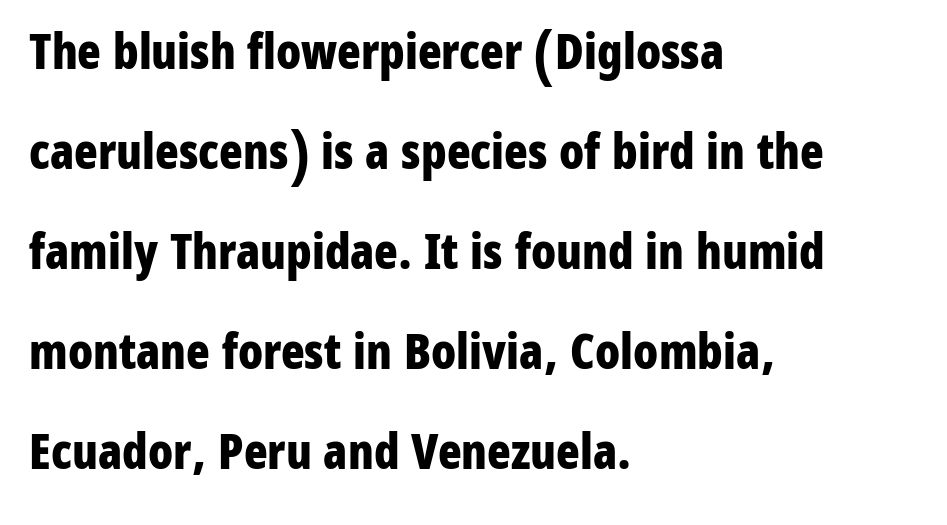
Q: Is the text bold? A: Yes.
Q: Is the text italic (slanted)? A: No, it is upright.
Q: Is the typeface a serif or a sans-serif typeface? A: Sans-serif.
Q: Is the text underlined? A: No.
Q: How is the paragraph aligned? A: Left-aligned.
Q: Is the spacing between letters normal or unusually wide? A: Normal.
Q: Is the spacing between lines tight, normal or loose? A: Loose.
Q: Width (condensed, normal, or wide)? A: Condensed.
Q: Stroke contrast? A: Low.
Q: x-height? A: Medium.
Q: Monospaced? A: No.
